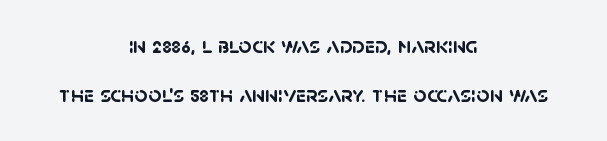
The image shows 23 px bold type; set centered, loose line spacing (2.11x), normal letter spacing, not underlined.
